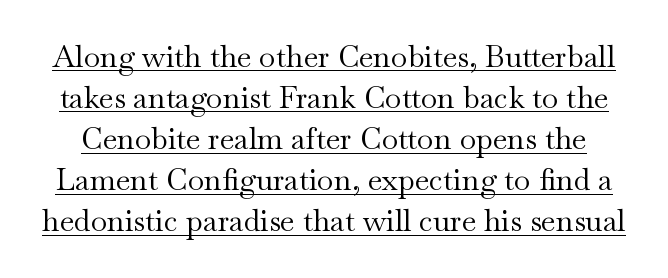
The image shows 30 px regular-weight, wide serif type, upright; set normal line spacing (1.37x), normal letter spacing, underlined; medium stroke contrast and a small x-height.
